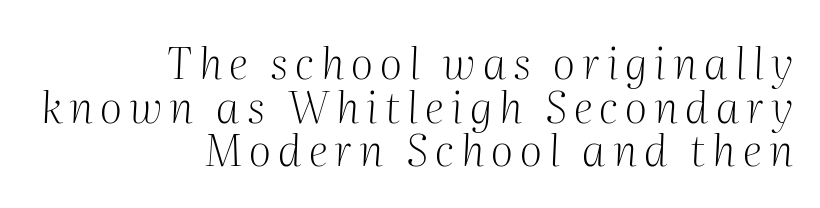
{"serif": "yes", "italic": "yes", "lean": "right", "slant_degrees": 2, "bold": "no", "weight": "light", "width": "normal", "stroke_contrast": "medium", "x_height": "medium", "monospaced": "no", "underline": "no", "align": "right", "line_spacing": "tight", "line_spacing_ratio": 0.99, "glyph_px": 44}
